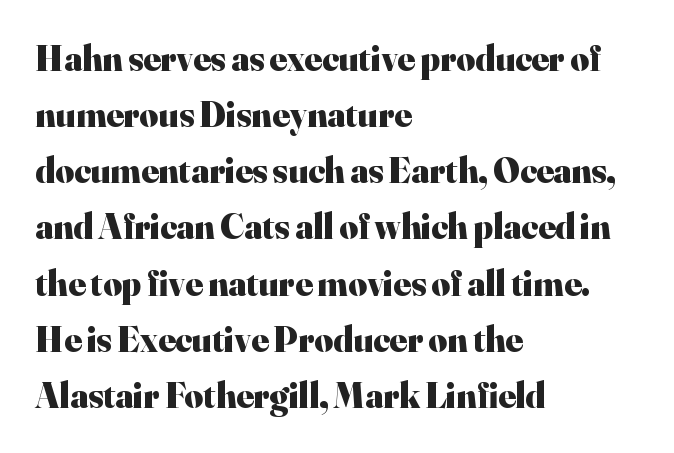
Q: Is the text bold? A: Yes.
Q: Is the text italic (slanted)? A: No, it is upright.
Q: Is the typeface a serif or a sans-serif typeface? A: Serif.
Q: Is the text underlined? A: No.
Q: How is the paragraph aligned? A: Left-aligned.
Q: Is the spacing between letters normal or unusually wide? A: Normal.
Q: Is the spacing between lines tight, normal or loose? A: Normal.
Q: Width (condensed, normal, or wide)? A: Normal.
Q: Stroke contrast? A: High.
Q: x-height? A: Small.
Q: Monospaced? A: No.
